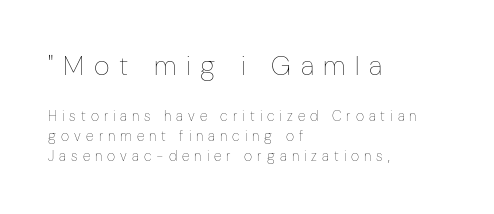
The image shows 27 px text type, upright; set left-aligned, normal line spacing (1.4x), unusually wide letter spacing (+0.36 em), not underlined; the first (top) block is 1.93x larger.
